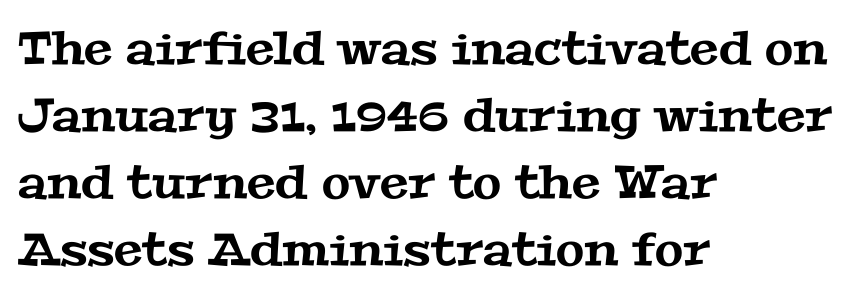
The image shows 46 px wide serif type; set left-aligned, normal line spacing (1.46x), normal letter spacing, not underlined; medium stroke contrast and a medium x-height.
